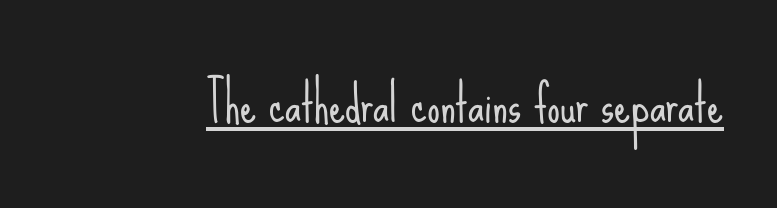
The passage shown is underscored from start to finish. Serifs: no, the terminals of the letterforms are clean. Is the type heavy? It reads as light-to-regular instead. Here the designer chose a conventional face with non-uniform glyph widths.
